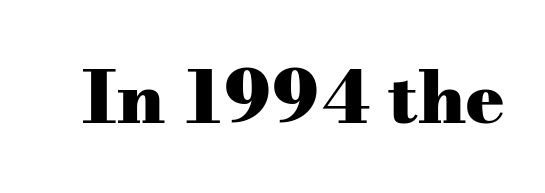
The image shows 73 px heavy, wide serif type, upright; set normal letter spacing, not underlined; medium stroke contrast and a small x-height.
